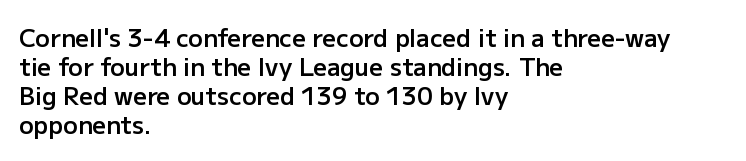
A fair bit of extra ink — the face is semibold, not bold. Reading down the block, your eye returns to a fixed left position each line. Style check: upright. Compared with typical body copy, the letter spacing here is the same. The passage shown is not underscored anywhere.
